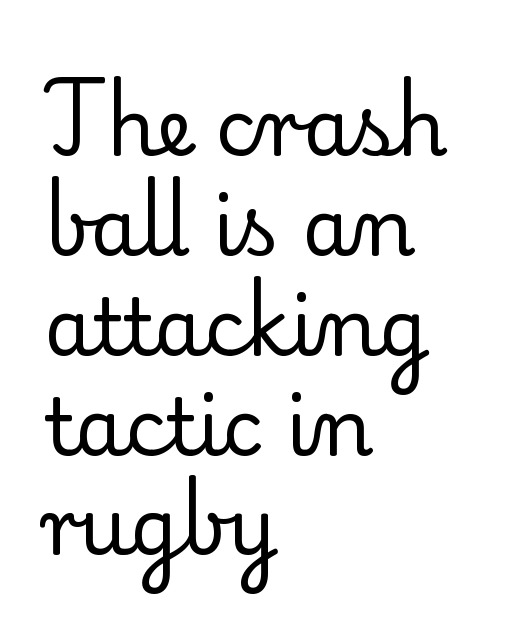
The image shows 78 px regular-weight serif type, upright; set left-aligned, normal line spacing (1.28x), normal letter spacing, not underlined; low stroke contrast and a small x-height.
